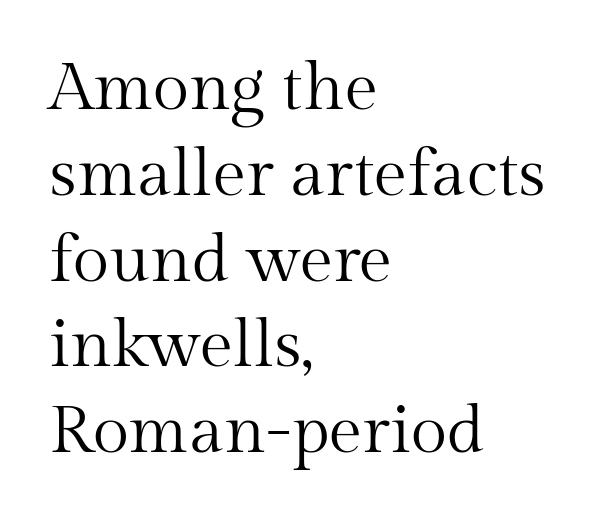
{"serif": "yes", "italic": "no", "bold": "no", "weight": "regular", "width": "normal", "stroke_contrast": "medium", "x_height": "medium", "monospaced": "no", "underline": "no", "align": "left", "line_spacing": "normal", "line_spacing_ratio": 1.28, "letter_spacing": "normal", "letter_spacing_em": 0.0, "glyph_px": 67}
